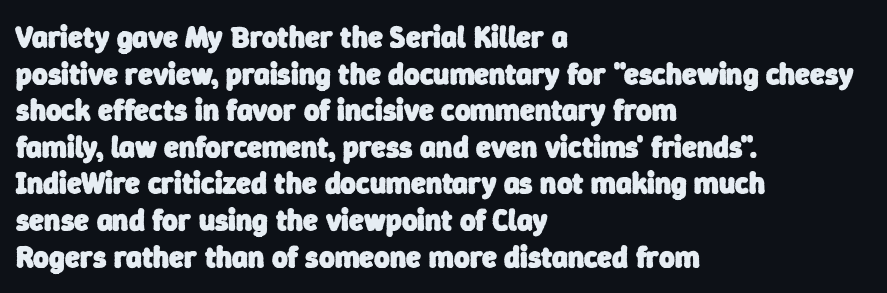
How heavy is the stroke? Heavy — this is a bold. The foot of each line stays bare and open. To sum up the face: it is a sans, with no serifs. In CSS terms this would be text-align: left.
